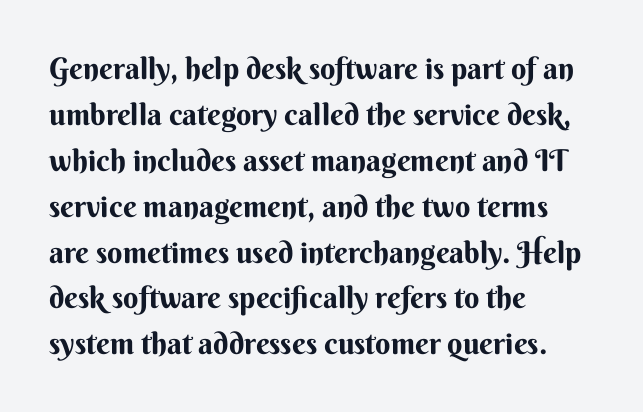
The image shows 30 px bold sans-serif type, upright; set left-aligned, normal line spacing (1.53x), normal letter spacing, not underlined; medium stroke contrast and a small x-height.
